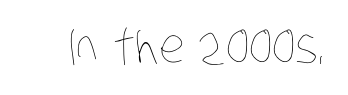
The image shows 46 px thin, condensed type; set normal letter spacing, not underlined; low stroke contrast and a large x-height.
